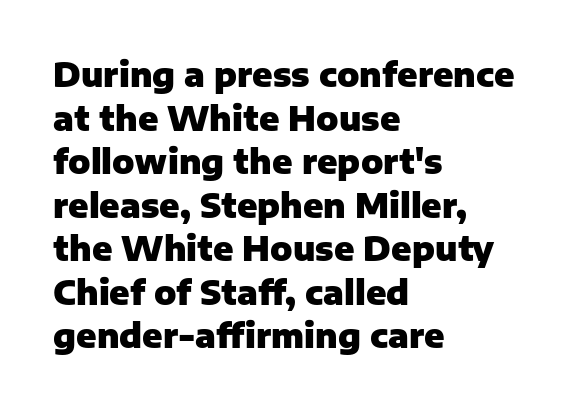
{"serif": "no", "italic": "no", "bold": "yes", "weight": "heavy", "width": "normal", "stroke_contrast": "low", "x_height": "medium", "monospaced": "no", "underline": "no", "align": "left", "line_spacing": "normal", "line_spacing_ratio": 1.32, "letter_spacing": "normal", "letter_spacing_em": 0.0, "glyph_px": 33}
